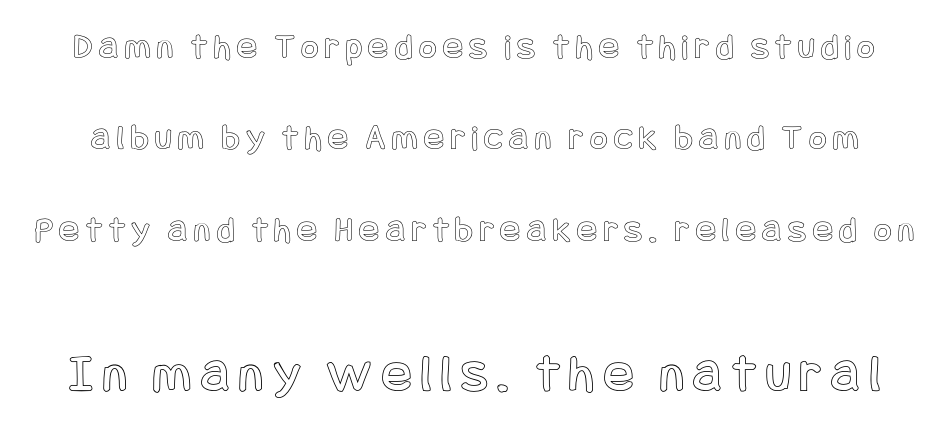
The image shows 55 px condensed type, upright; set loose line spacing (2.47x), not underlined; the second (bottom) block is 1.49x larger; a large x-height.
